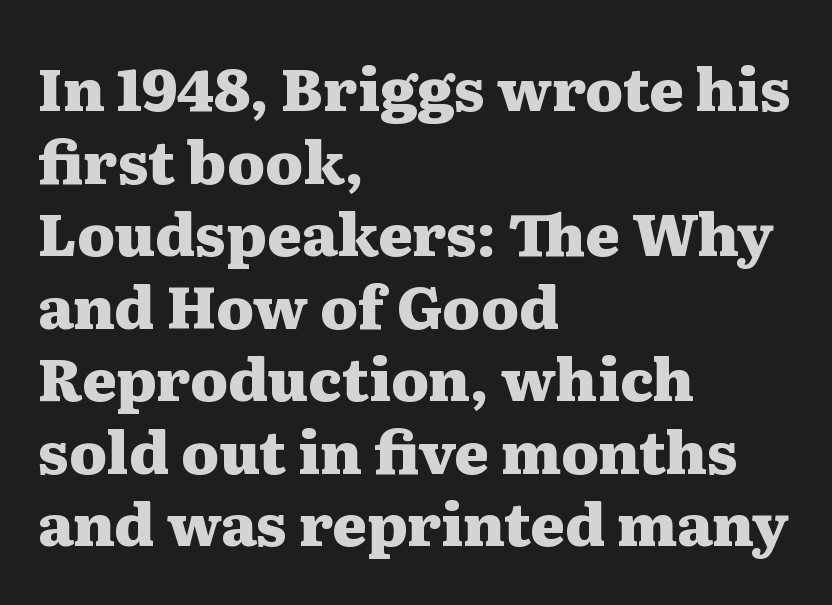
Is the block centered? No — it sits flush against the left margin. Tracking here is standard; glyphs follow each other at the usual distance. These lines were composed using upright roman letters. You can tell from the footed stems that serif type was used. Spacing verdict: proportional, widths tailored to each character.
